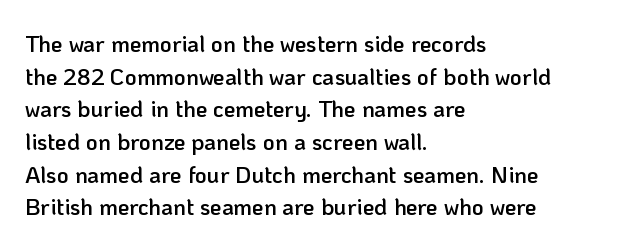
A classic flush-left, rag-right setting is used for this passage. Inter-character spacing is left at the font's built-in metrics. Notice how descenders clear the ascenders below comfortably — that's standard leading. Stroke thickness is moderately raised; the sample reads as semibold. Quick note: underline off.
